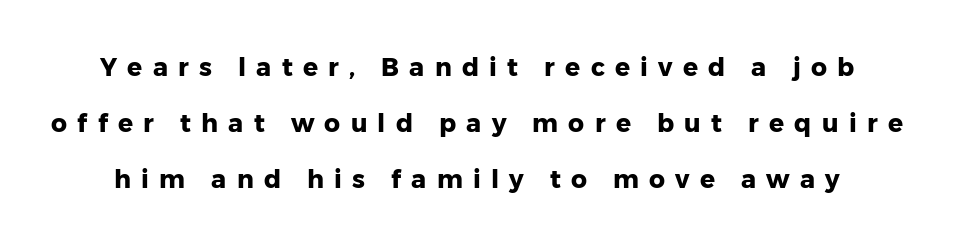
Q: Is the text bold? A: Yes.
Q: Is the text italic (slanted)? A: No, it is upright.
Q: Is the text underlined? A: No.
Q: Is the spacing between letters normal or unusually wide? A: Unusually wide.
Q: Is the spacing between lines tight, normal or loose? A: Loose.
